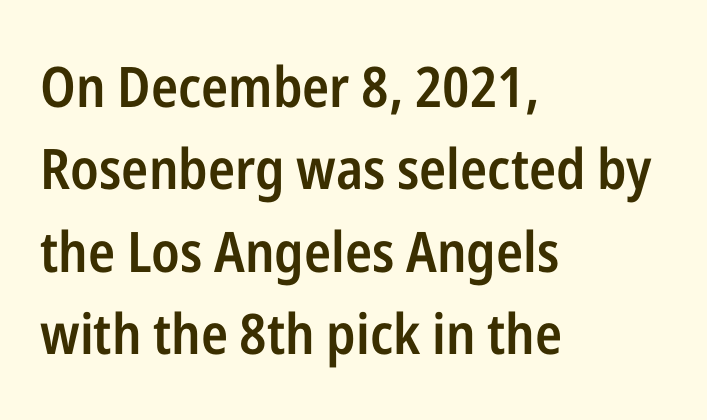
Q: Is the text bold? A: Semi-bold.
Q: Is the text italic (slanted)? A: No, it is upright.
Q: Is the typeface a serif or a sans-serif typeface? A: Sans-serif.
Q: Is the text underlined? A: No.
Q: How is the paragraph aligned? A: Left-aligned.
Q: Is the spacing between letters normal or unusually wide? A: Normal.
Q: Is the spacing between lines tight, normal or loose? A: Normal.
Q: Width (condensed, normal, or wide)? A: Condensed.
Q: Stroke contrast? A: Low.
Q: x-height? A: Medium.
Q: Monospaced? A: No.
